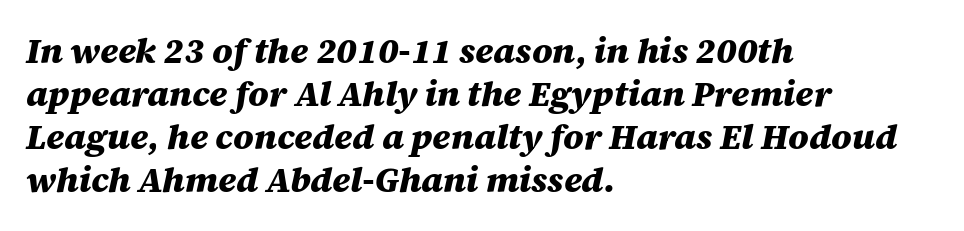
Standard letterfit; no display-style spreading of the glyphs. In terms of posture, this sample is oblique. A student would call this left alignment; a typographer would say flush left, rag right. Here the designer chose a conventional face with non-uniform glyph widths.
